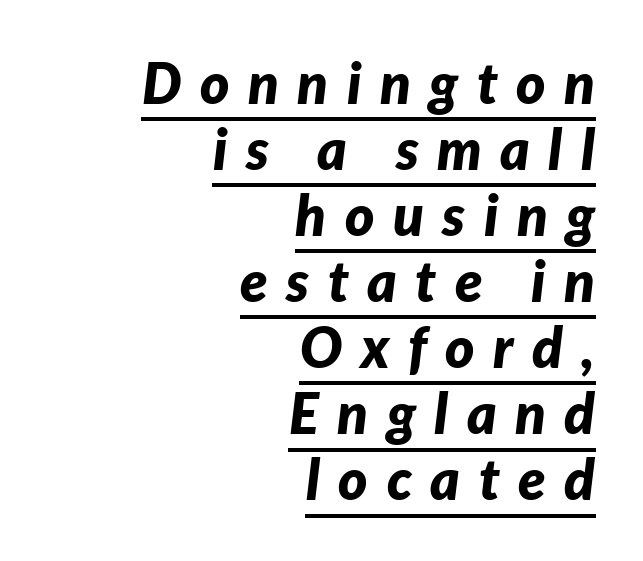
A continuous stroke trails under the words, as in a hyperlink. The typesetting leans heavy: a genuine bold. A student would call this right alignment; a typographer would say flush right, rag left. Here the designer chose a conventional face with non-uniform glyph widths. Slant detected: the letters are inclined.
